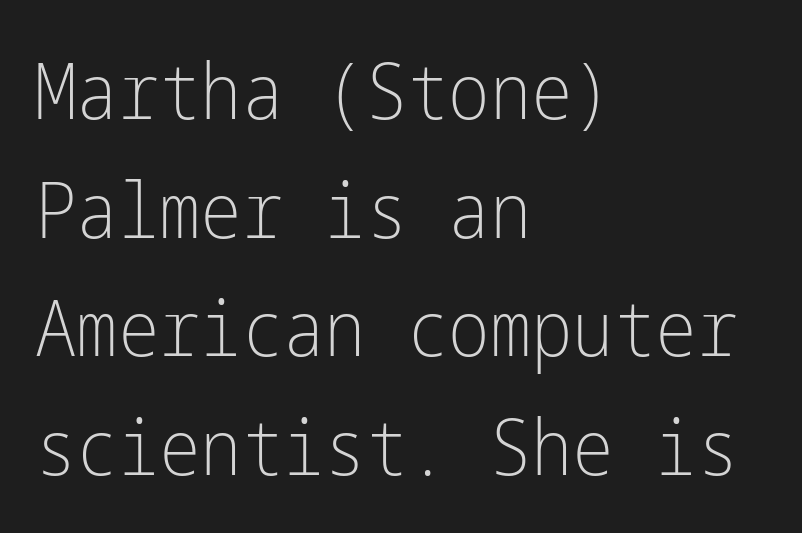
Baseline-to-baseline distance is the conventional proportion of letter height. Font category for this specimen: sans-serif. Counters stay open thanks to moderate or lighter strokes. These lines are set flush left with a ragged right edge.
